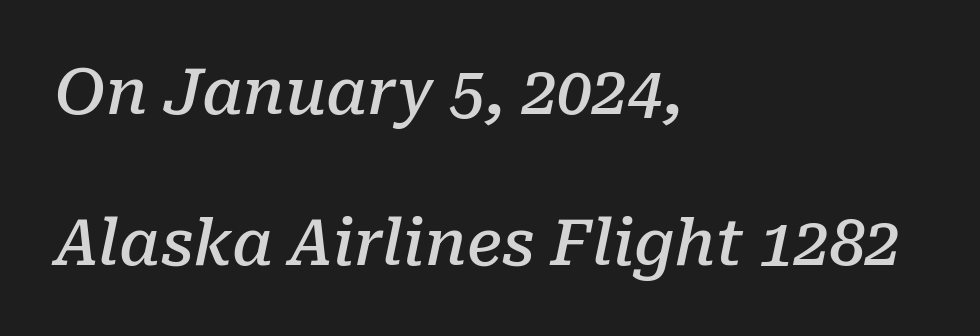
The image shows 63 px semibold serif type, italic (leaning right); set left-aligned, loose line spacing (2.39x), normal letter spacing, not underlined; low stroke contrast and a medium x-height.
